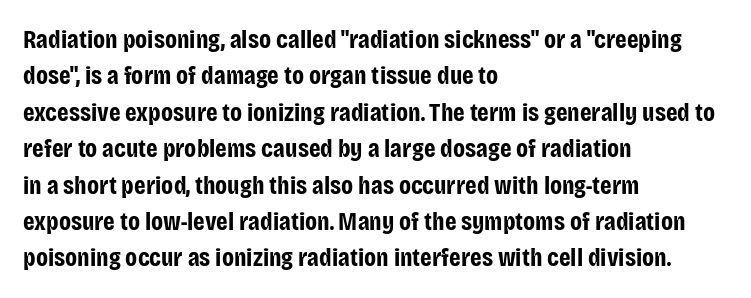
The image shows 26 px bold type, upright; set left-aligned, normal line spacing (1.4x), normal letter spacing, not underlined.
